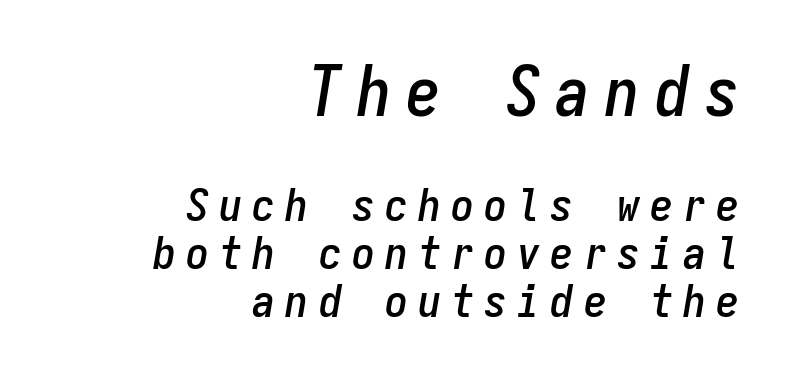
This sample uses an oblique cut, with every glyph tilted off the vertical. Quick note: underline off. Typesetter's note — upper block bumped up in size, lower block left smaller. Think of a typewriter: that constant character pitch is what you see here.
